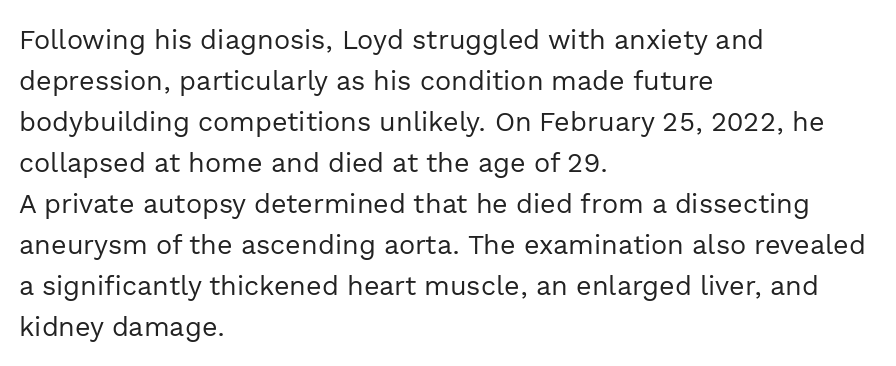
Q: Is the text bold? A: No.
Q: Is the text italic (slanted)? A: No, it is upright.
Q: Is the text underlined? A: No.
Q: How is the paragraph aligned? A: Left-aligned.
Q: Is the spacing between letters normal or unusually wide? A: Normal.
Q: Is the spacing between lines tight, normal or loose? A: Normal.
